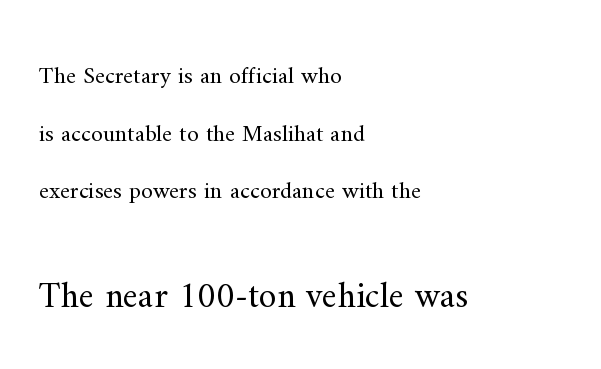
Q: Is the text bold? A: No.
Q: Is the text italic (slanted)? A: No, it is upright.
Q: Is the typeface a serif or a sans-serif typeface? A: Serif.
Q: Is the text underlined? A: No.
Q: How is the paragraph aligned? A: Left-aligned.
Q: Is the spacing between letters normal or unusually wide? A: Normal.
Q: Is the spacing between lines tight, normal or loose? A: Loose.
Q: Which block of text is set in a larger size, the first (top) or the second (bottom)? A: The second (bottom) one.
Q: Width (condensed, normal, or wide)? A: Normal.
Q: Stroke contrast? A: Medium.
Q: x-height? A: Small.
Q: Monospaced? A: No.
